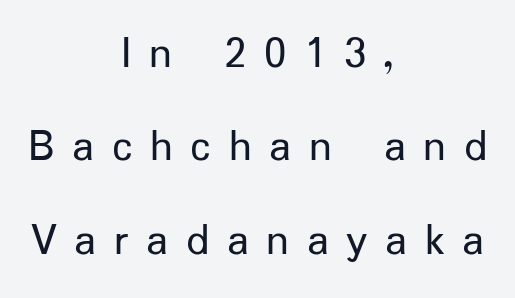
{"serif": "no", "italic": "no", "bold": "no", "weight": "regular", "width": "normal", "stroke_contrast": "low", "x_height": "medium", "monospaced": "no", "underline": "no", "align": "center", "line_spacing": "loose", "line_spacing_ratio": 2.03, "letter_spacing": "wide", "letter_spacing_em": 0.38, "glyph_px": 46}
